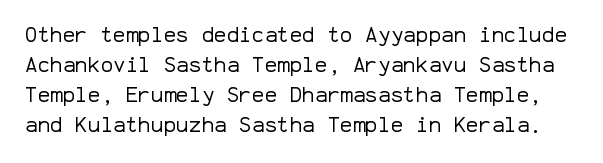
The image shows 21 px text type, upright; set normal line spacing (1.43x), normal letter spacing, not underlined.
